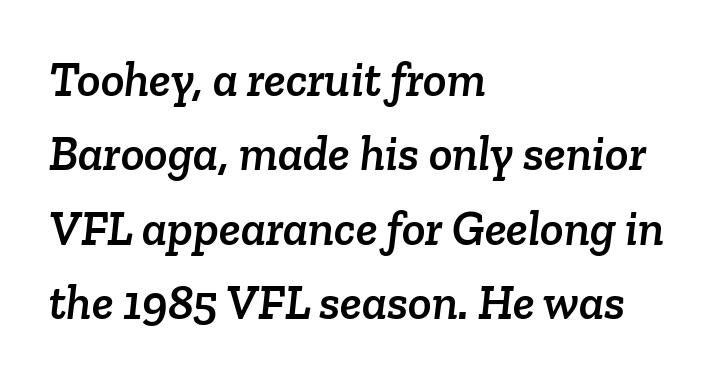
{"serif": "yes", "width": "normal", "stroke_contrast": "low", "x_height": "medium", "monospaced": "no", "underline": "no", "align": "left", "line_spacing": "normal", "line_spacing_ratio": 1.52, "letter_spacing": "normal", "letter_spacing_em": 0.0, "glyph_px": 49}
